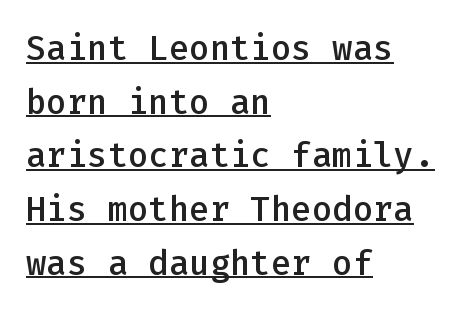
The image shows 34 px semibold sans-serif type, upright, monospaced; set left-aligned, normal line spacing (1.58x), normal letter spacing, underlined; low stroke contrast and a medium x-height.
